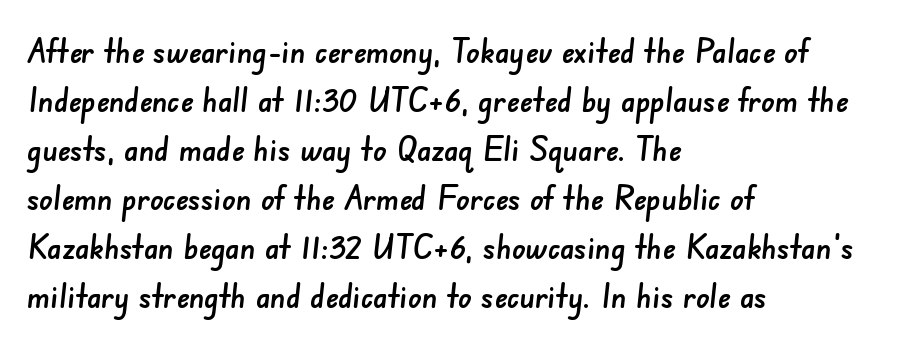
Q: Is the typeface a serif or a sans-serif typeface? A: Sans-serif.
Q: Is the text underlined? A: No.
Q: How is the paragraph aligned? A: Left-aligned.
Q: Is the spacing between letters normal or unusually wide? A: Normal.
Q: Is the spacing between lines tight, normal or loose? A: Normal.
Q: Width (condensed, normal, or wide)? A: Normal.
Q: Stroke contrast? A: Low.
Q: x-height? A: Small.
Q: Monospaced? A: No.
